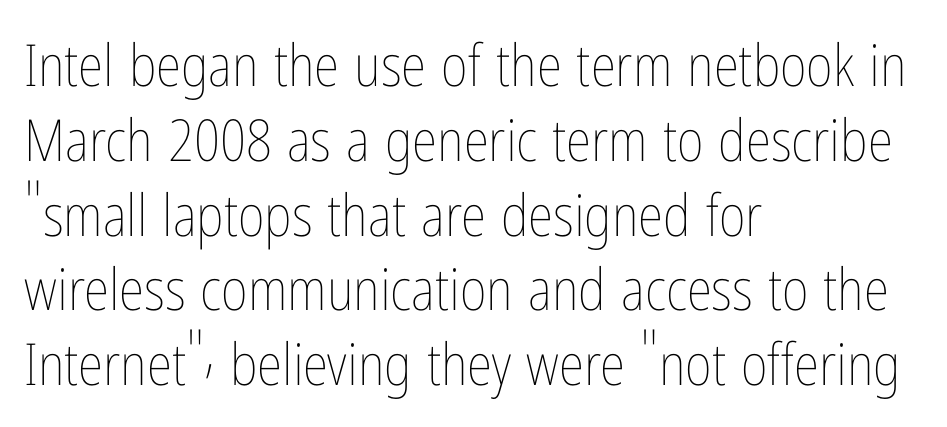
If you measured baseline to baseline, you'd find a middling distance. Underline: absent. Tracking value appears to be zero — textbook default spacing. Note the varied advance widths — an 'i' is clearly narrower than an 'm'. When letters stand straight like this, we call the style roman or upright. Left-aligned paragraph, ragged on the right.
